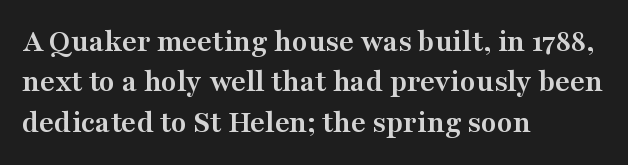
Q: Is the text bold? A: Yes.
Q: Is the text italic (slanted)? A: No, it is upright.
Q: Is the typeface a serif or a sans-serif typeface? A: Serif.
Q: Is the text underlined? A: No.
Q: How is the paragraph aligned? A: Left-aligned.
Q: Is the spacing between letters normal or unusually wide? A: Normal.
Q: Is the spacing between lines tight, normal or loose? A: Normal.
Q: Width (condensed, normal, or wide)? A: Wide.
Q: Stroke contrast? A: Medium.
Q: x-height? A: Medium.
Q: Monospaced? A: No.
